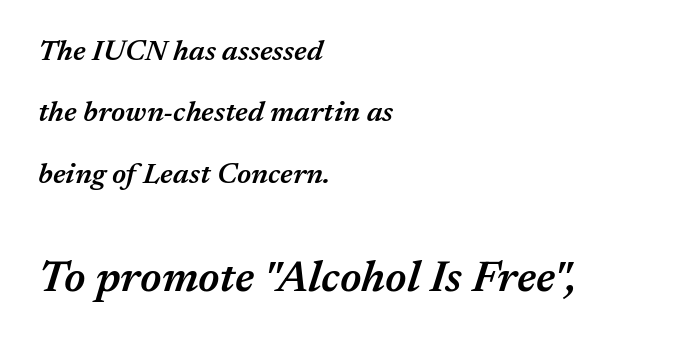
The image shows 44 px semibold type, italic (leaning right); set left-aligned, loose line spacing (2.12x), normal letter spacing, not underlined; the second (bottom) block is 1.52x larger; medium stroke contrast and a medium x-height.
